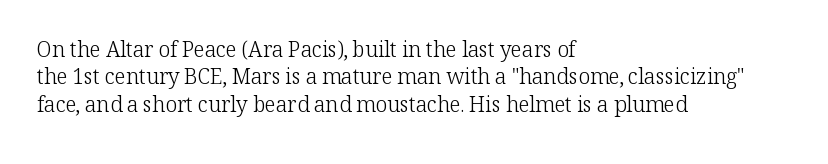
{"italic": "no", "bold": "no", "underline": "no", "align": "left", "line_spacing": "normal", "line_spacing_ratio": 1.3, "letter_spacing": "normal", "letter_spacing_em": 0.0, "glyph_px": 21}
